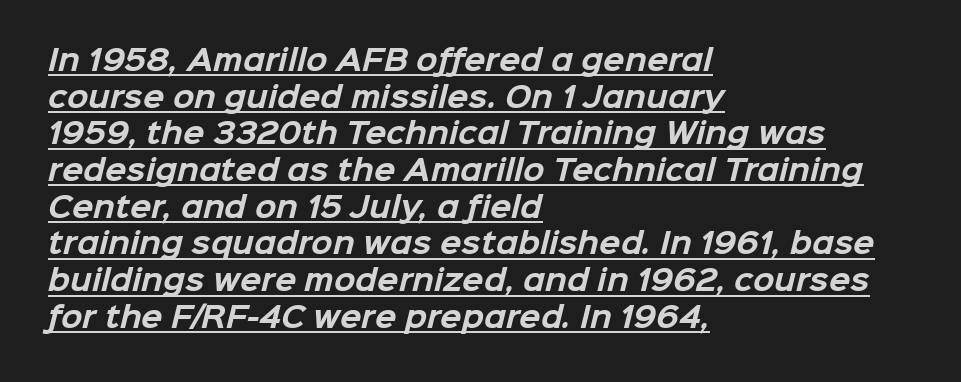
Q: Is the text bold? A: Yes.
Q: Is the typeface a serif or a sans-serif typeface? A: Sans-serif.
Q: Is the text underlined? A: Yes.
Q: How is the paragraph aligned? A: Left-aligned.
Q: Is the spacing between letters normal or unusually wide? A: Normal.
Q: Is the spacing between lines tight, normal or loose? A: Normal.
Q: Width (condensed, normal, or wide)? A: Normal.
Q: Stroke contrast? A: Low.
Q: x-height? A: Medium.
Q: Monospaced? A: No.
